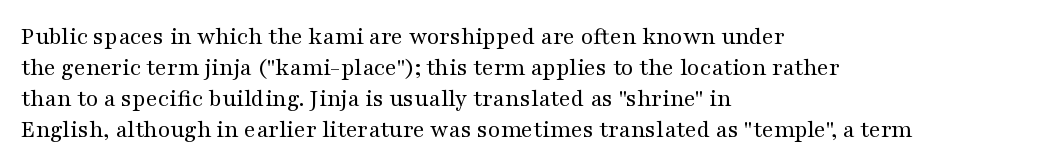
The image shows 25 px text type, upright; set left-aligned, line spacing 1.24x, normal letter spacing, not underlined.
